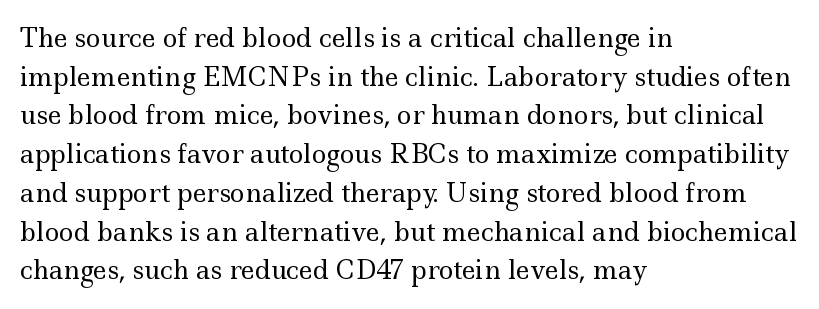
Q: Is the text bold? A: No.
Q: Is the text italic (slanted)? A: No, it is upright.
Q: Is the text underlined? A: No.
Q: How is the paragraph aligned? A: Left-aligned.
Q: Is the spacing between letters normal or unusually wide? A: Normal.
Q: Is the spacing between lines tight, normal or loose? A: Normal.
